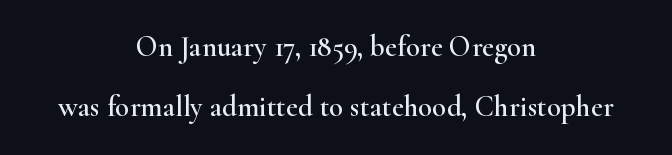
{"serif": "yes", "italic": "no", "width": "wide", "stroke_contrast": "high", "x_height": "small", "monospaced": "no", "underline": "no", "align": "center", "line_spacing": "loose", "line_spacing_ratio": 2.07, "letter_spacing": "normal", "letter_spacing_em": 0.0, "glyph_px": 29}
